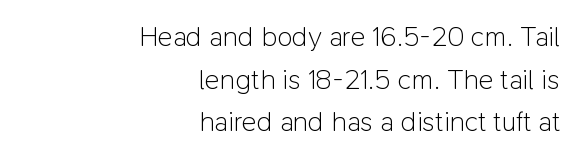
{"serif": "no", "italic": "no", "bold": "no", "weight": "light", "width": "normal", "stroke_contrast": "low", "x_height": "medium", "monospaced": "no", "underline": "no", "align": "right", "line_spacing": "normal", "line_spacing_ratio": 1.52, "letter_spacing": "normal", "letter_spacing_em": 0.0, "glyph_px": 28}
